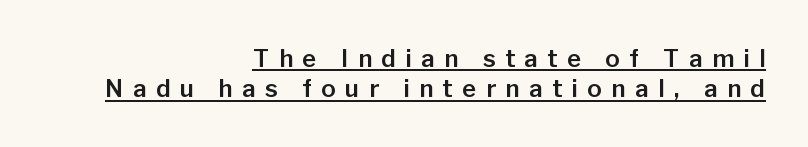
The image shows 24 px text type, upright; set right-aligned, normal line spacing (1.27x), unusually wide letter spacing (+0.4 em), underlined.
